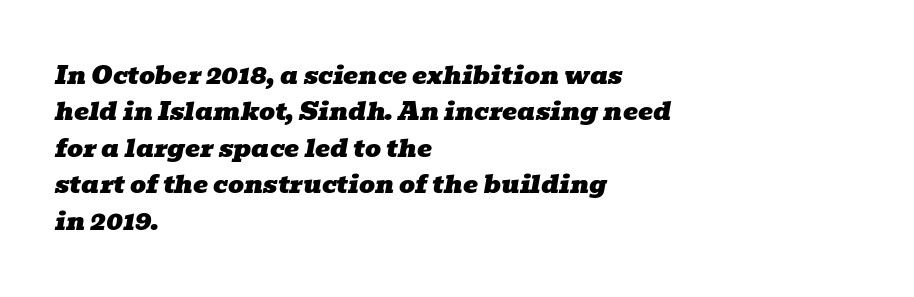
Q: Is the text italic (slanted)? A: Yes, it leans right by about 10 degrees.
Q: Is the text underlined? A: No.
Q: How is the paragraph aligned? A: Left-aligned.
Q: Is the spacing between letters normal or unusually wide? A: Normal.
Q: Is the spacing between lines tight, normal or loose? A: Normal.
